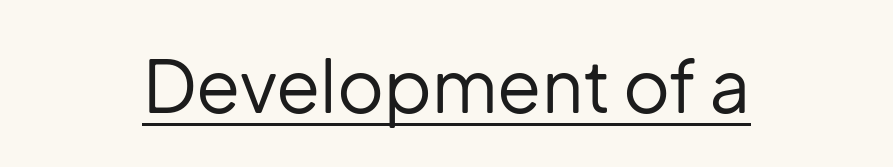
Q: Is the text bold? A: No.
Q: Is the text italic (slanted)? A: No, it is upright.
Q: Is the typeface a serif or a sans-serif typeface? A: Sans-serif.
Q: Is the text underlined? A: Yes.
Q: How is the paragraph aligned? A: Centered.
Q: Is the spacing between letters normal or unusually wide? A: Normal.
Q: Width (condensed, normal, or wide)? A: Normal.
Q: Stroke contrast? A: Low.
Q: x-height? A: Medium.
Q: Monospaced? A: No.
